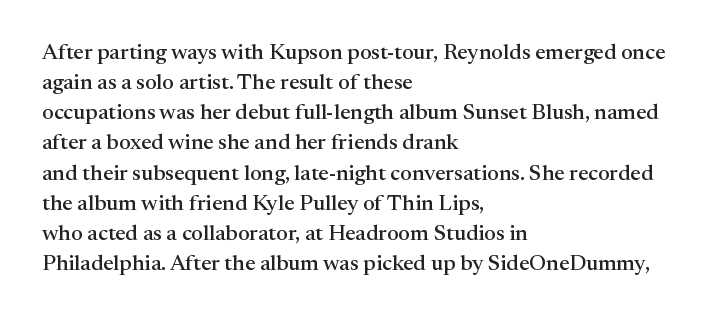
The image shows 22 px text type, upright; set left-aligned, normal line spacing (1.37x), normal letter spacing, not underlined.
